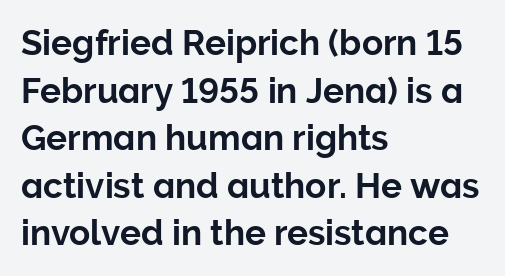
This rendering uses left alignment, leaving the right contour irregular. Varying glyph widths throughout — classic text-font behaviour. Students, note that the glyphs here touch the page at normal intervals. Designer's note — italics off, roman on. How would I describe the line gaps? Plain and ordinary. The strip under each line holds only bare page.
